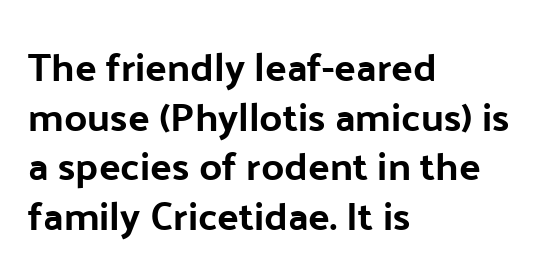
Notice how thick the strokes are: this is what a full bold looks like. Casual observation: everything's shoved over to the left. Character widths vary here, with narrow letters taking less room than wide ones. Plain, unruled lines of type. The axis of the letterforms is exactly vertical.
